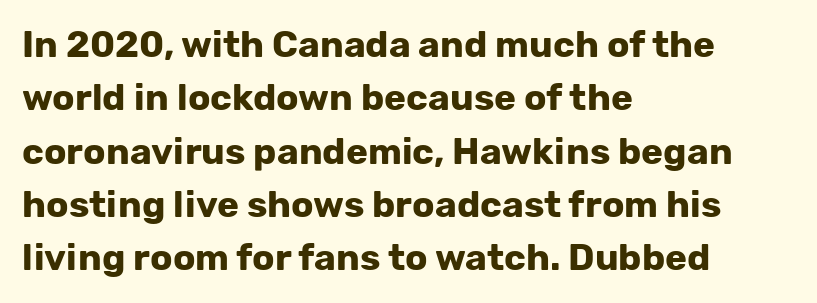
{"serif": "no", "italic": "no", "bold": "yes", "weight": "bold", "width": "normal", "stroke_contrast": "low", "x_height": "medium", "monospaced": "no", "underline": "no", "align": "left", "line_spacing": "normal", "line_spacing_ratio": 1.44, "letter_spacing": "normal", "letter_spacing_em": 0.0, "glyph_px": 37}
